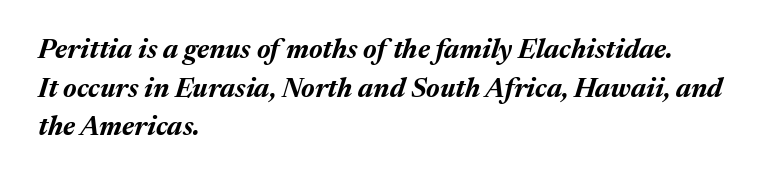
Inter-character spacing is left at the font's built-in metrics. This sample is left-justified, so line endings fall wherever the words run out. Characters are canted at an angle relative to the baseline's perpendicular. Is the type bold? Yes — the strokes are clearly thick and heavy. These lines sit exactly where default settings would place them. Anything drawn beneath the words? Only blank space.
